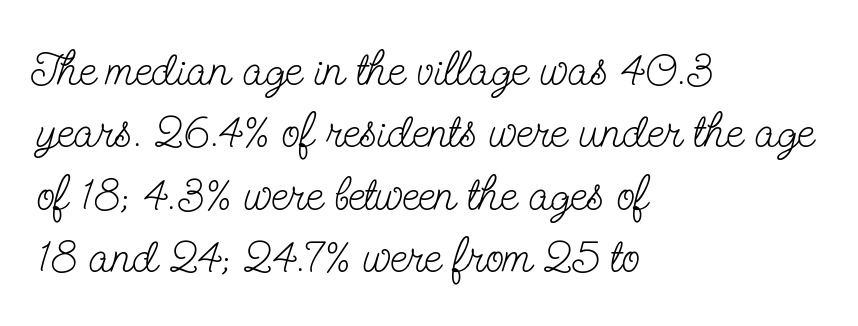
Q: Is the text bold? A: No.
Q: Is the text italic (slanted)? A: Yes.
Q: Is the typeface a serif or a sans-serif typeface? A: Serif.
Q: Is the text underlined? A: No.
Q: How is the paragraph aligned? A: Left-aligned.
Q: Is the spacing between letters normal or unusually wide? A: Normal.
Q: Is the spacing between lines tight, normal or loose? A: Normal.
Q: Width (condensed, normal, or wide)? A: Condensed.
Q: Stroke contrast? A: Low.
Q: x-height? A: Small.
Q: Monospaced? A: No.
